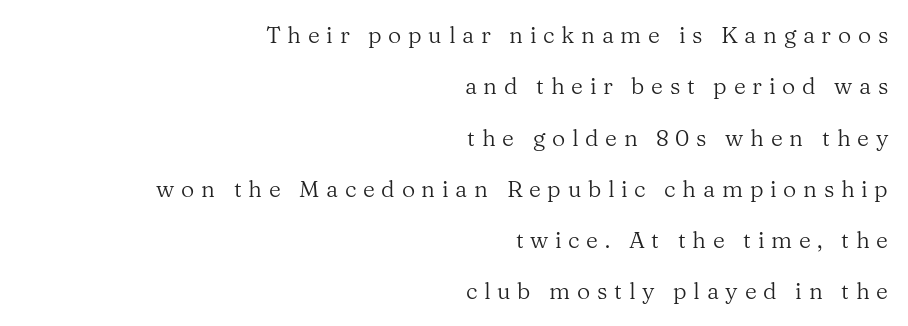
{"italic": "no", "bold": "no", "underline": "no", "align": "right", "line_spacing": "loose", "line_spacing_ratio": 2.23, "letter_spacing": "wide", "letter_spacing_em": 0.29, "glyph_px": 23}
